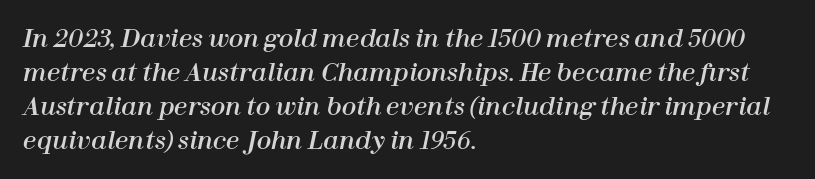
The image shows 24 px text type, italic (leaning right); set left-aligned, normal line spacing (1.41x), normal letter spacing, not underlined.
